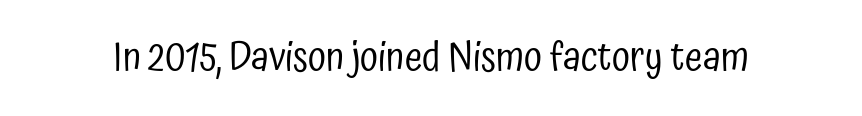
{"serif": "no", "italic": "no", "bold": "no", "weight": "regular", "width": "condensed", "stroke_contrast": "low", "x_height": "medium", "monospaced": "no", "underline": "no", "letter_spacing": "normal", "letter_spacing_em": 0.0, "glyph_px": 40}
